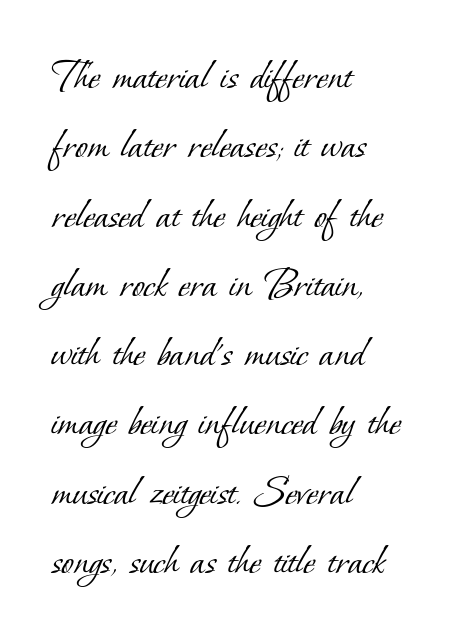
Q: Is the text bold? A: No.
Q: Is the typeface a serif or a sans-serif typeface? A: Serif.
Q: Is the text underlined? A: No.
Q: How is the paragraph aligned? A: Left-aligned.
Q: Is the spacing between letters normal or unusually wide? A: Normal.
Q: Is the spacing between lines tight, normal or loose? A: Normal.
Q: Width (condensed, normal, or wide)? A: Normal.
Q: Stroke contrast? A: Low.
Q: x-height? A: Small.
Q: Monospaced? A: No.
